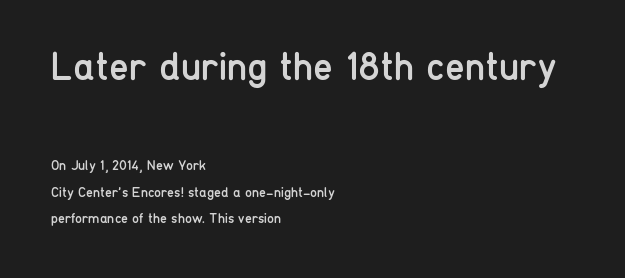
{"serif": "no", "italic": "no", "bold": "no", "weight": "regular", "width": "condensed", "stroke_contrast": "low", "x_height": "medium", "monospaced": "no", "underline": "no", "align": "left", "line_spacing": "loose", "line_spacing_ratio": 1.9, "letter_spacing": "normal", "letter_spacing_em": 0.0, "larger_block": "first", "size_ratio": 2.86, "glyph_px": 40}
